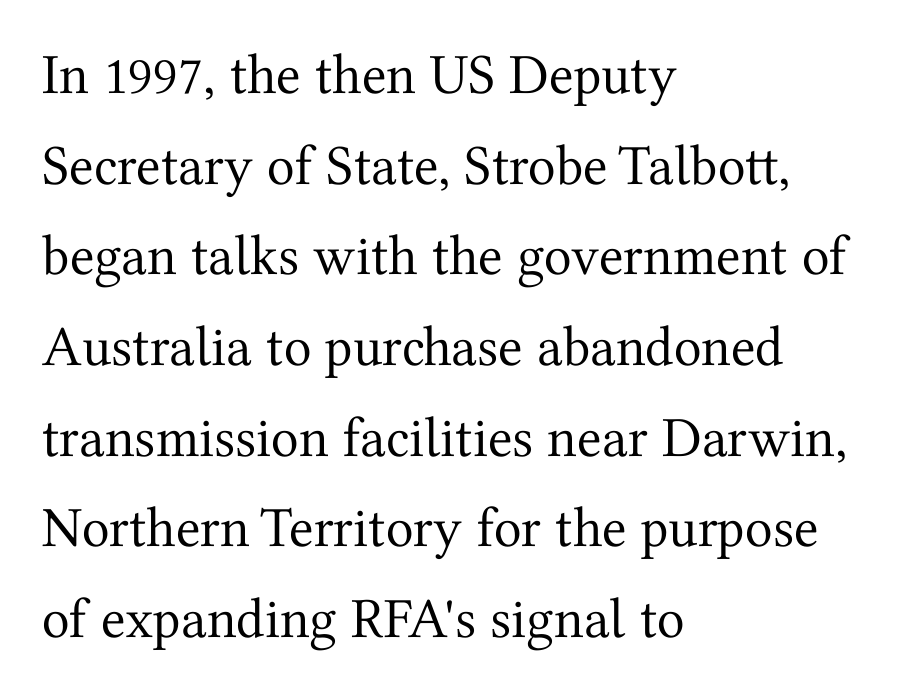
Q: Is the text bold? A: No.
Q: Is the text italic (slanted)? A: No, it is upright.
Q: Is the typeface a serif or a sans-serif typeface? A: Serif.
Q: Is the text underlined? A: No.
Q: How is the paragraph aligned? A: Left-aligned.
Q: Is the spacing between letters normal or unusually wide? A: Normal.
Q: Is the spacing between lines tight, normal or loose? A: Normal.
Q: Width (condensed, normal, or wide)? A: Normal.
Q: Stroke contrast? A: Medium.
Q: x-height? A: Medium.
Q: Monospaced? A: No.
